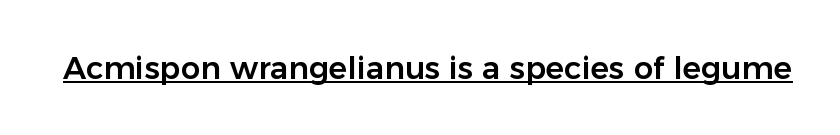
Notice how the stems are strictly vertical — no italics here. Check where the strokes stop: nothing finishes them off — pure sans. Looks like regular typesetting: each glyph gets only the width it needs. The horizontal fit of the characters is conventional and even. A baseline rule has been typeset under these characters.
